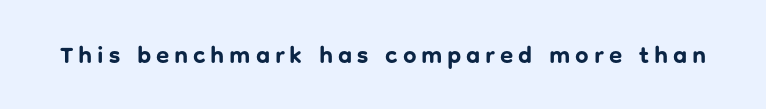
The image shows 24 px bold type, upright; set unusually wide letter spacing (+0.2 em), not underlined.
